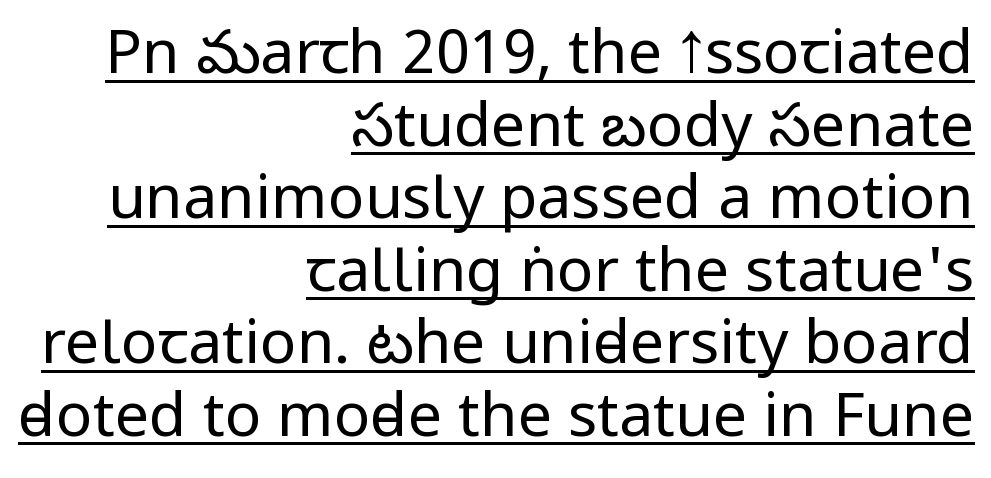
Q: Is the text bold? A: No.
Q: Is the text italic (slanted)? A: No, it is upright.
Q: Is the typeface a serif or a sans-serif typeface? A: Sans-serif.
Q: Is the text underlined? A: Yes.
Q: How is the paragraph aligned? A: Right-aligned.
Q: Is the spacing between letters normal or unusually wide? A: Normal.
Q: Width (condensed, normal, or wide)? A: Condensed.
Q: Stroke contrast? A: Low.
Q: x-height? A: Large.
Q: Monospaced? A: No.
